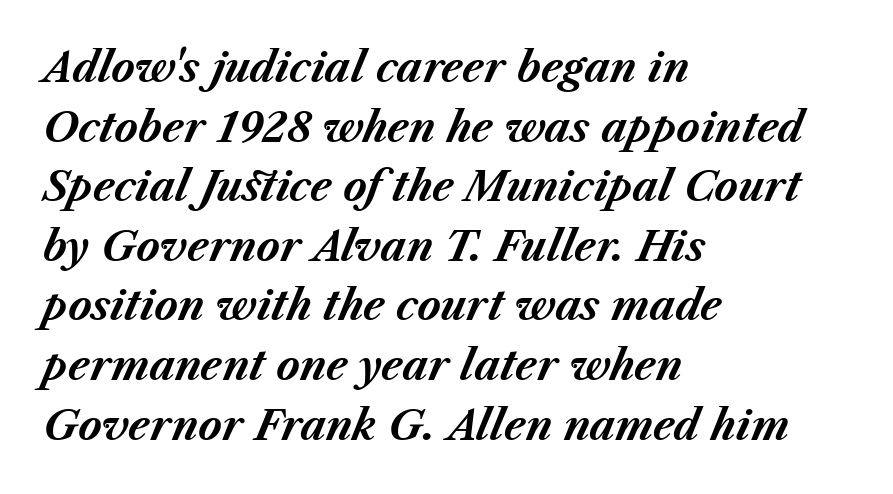
Line spacing here is normal. This rendering features lettering with no underline. The horizontal fit of the characters is conventional and even. In terms of posture, this sample is oblique. Strong, thick strokes mark this as bold type. You could not count columns in this text — the font is proportionally spaced.
